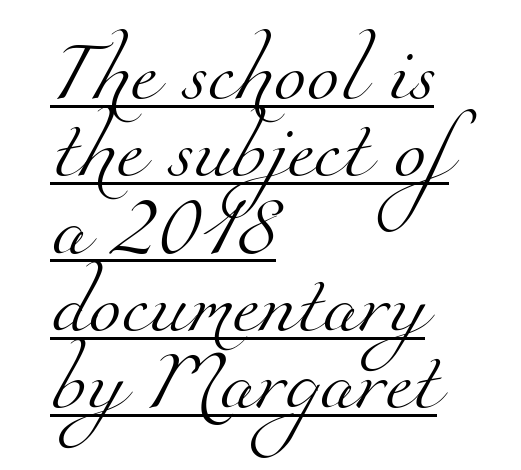
Q: Is the text bold? A: No.
Q: Is the typeface a serif or a sans-serif typeface? A: Serif.
Q: Is the text underlined? A: Yes.
Q: How is the paragraph aligned? A: Left-aligned.
Q: Is the spacing between letters normal or unusually wide? A: Normal.
Q: Is the spacing between lines tight, normal or loose? A: Normal.
Q: Width (condensed, normal, or wide)? A: Normal.
Q: Stroke contrast? A: Medium.
Q: x-height? A: Small.
Q: Monospaced? A: No.
